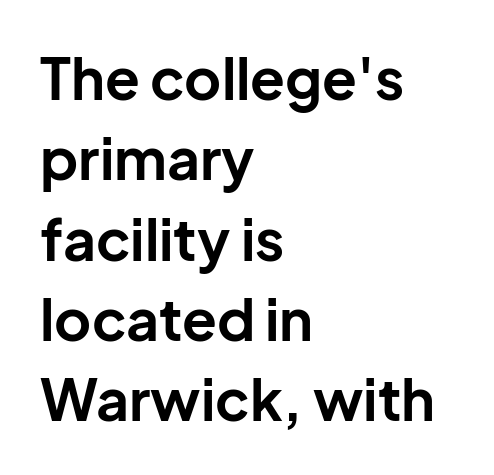
{"serif": "no", "italic": "no", "bold": "yes", "weight": "bold", "width": "normal", "stroke_contrast": "low", "x_height": "medium", "monospaced": "no", "underline": "no", "align": "left", "line_spacing": "normal", "line_spacing_ratio": 1.41, "letter_spacing": "normal", "letter_spacing_em": 0.0, "glyph_px": 57}
